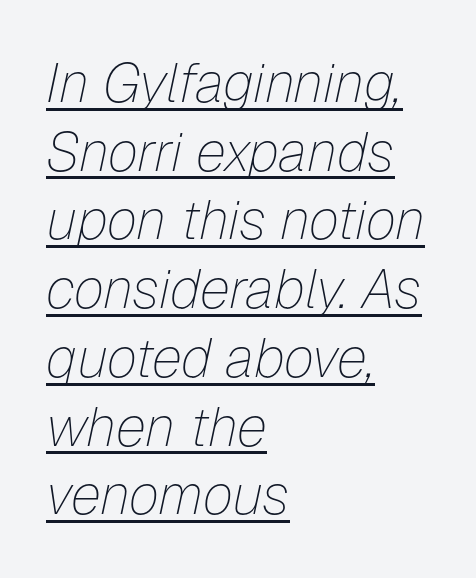
{"italic": "yes", "lean": "right", "slant_degrees": 12, "bold": "no", "weight": "thin", "width": "normal", "stroke_contrast": "low", "x_height": "medium", "monospaced": "no", "underline": "yes", "align": "left", "line_spacing": "normal", "line_spacing_ratio": 1.25, "letter_spacing": "normal", "letter_spacing_em": 0.0, "glyph_px": 55}
